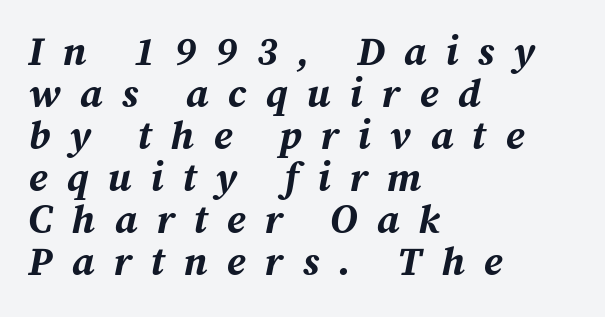
{"italic": "yes", "lean": "right", "slant_degrees": 12, "bold": "yes", "weight": "bold", "width": "normal", "stroke_contrast": "medium", "x_height": "medium", "monospaced": "no", "underline": "no", "align": "left", "line_spacing": "tight", "line_spacing_ratio": 1.05, "letter_spacing": "wide", "letter_spacing_em": 0.48, "glyph_px": 40}
